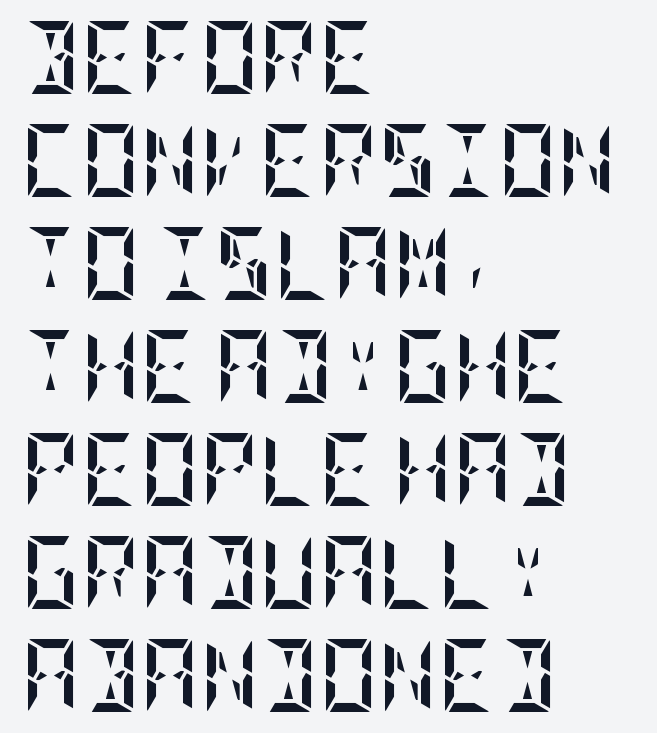
{"italic": "no", "bold": "yes", "weight": "semibold", "width": "condensed", "stroke_contrast": "low", "x_height": "large", "underline": "no", "align": "left", "line_spacing": "normal", "line_spacing_ratio": 1.41, "letter_spacing": "normal", "letter_spacing_em": 0.0, "glyph_px": 73}
